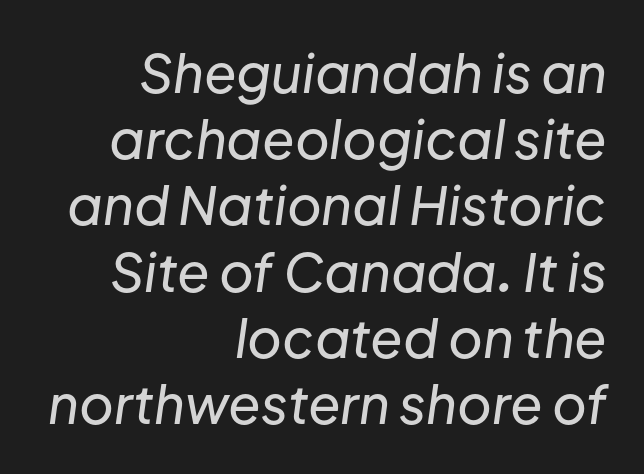
Students, note that the glyphs here touch the page at normal intervals. Baseline-to-baseline distance is the conventional proportion of letter height. Do the characters align in a grid? No, the font is proportional. This rendering features lettering with no underline.
